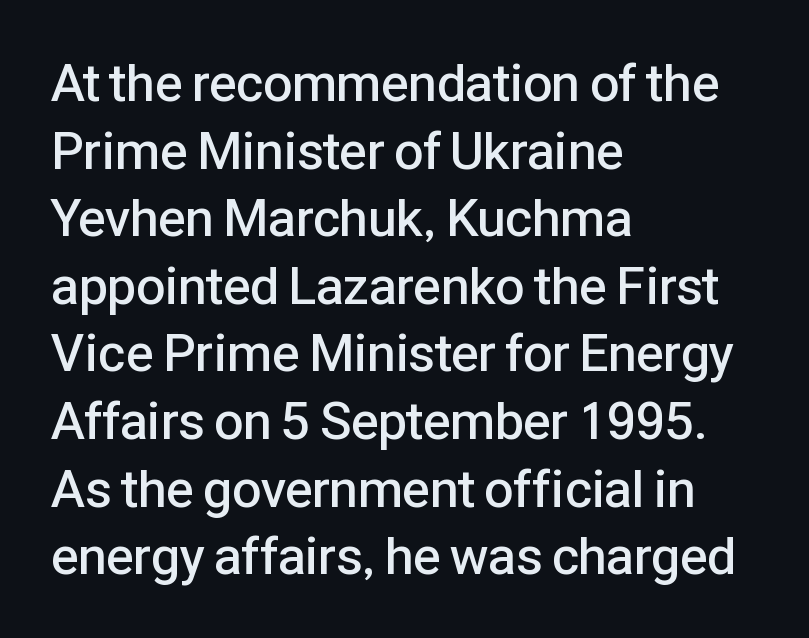
{"serif": "no", "italic": "no", "bold": "semi", "weight": "semibold", "width": "normal", "stroke_contrast": "low", "x_height": "medium", "monospaced": "no", "underline": "no", "align": "left", "line_spacing": "normal", "line_spacing_ratio": 1.3, "letter_spacing": "normal", "letter_spacing_em": 0.0, "glyph_px": 52}
